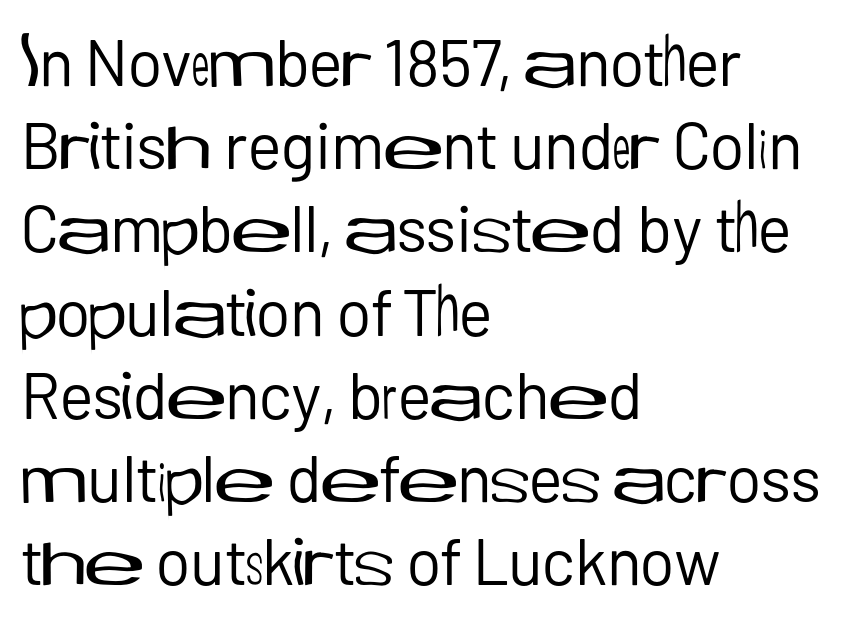
{"serif": "no", "italic": "no", "bold": "no", "weight": "regular", "width": "normal", "stroke_contrast": "low", "x_height": "medium", "monospaced": "no", "underline": "no", "align": "left", "line_spacing": "normal", "line_spacing_ratio": 1.28, "letter_spacing": "normal", "letter_spacing_em": 0.0, "glyph_px": 65}
